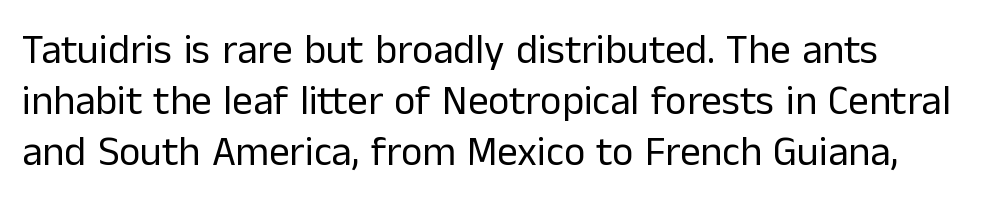
Q: Is the text bold? A: No.
Q: Is the text italic (slanted)? A: No, it is upright.
Q: Is the typeface a serif or a sans-serif typeface? A: Sans-serif.
Q: Is the text underlined? A: No.
Q: Is the spacing between letters normal or unusually wide? A: Normal.
Q: Is the spacing between lines tight, normal or loose? A: Normal.
Q: Width (condensed, normal, or wide)? A: Normal.
Q: Stroke contrast? A: Low.
Q: x-height? A: Medium.
Q: Monospaced? A: No.
